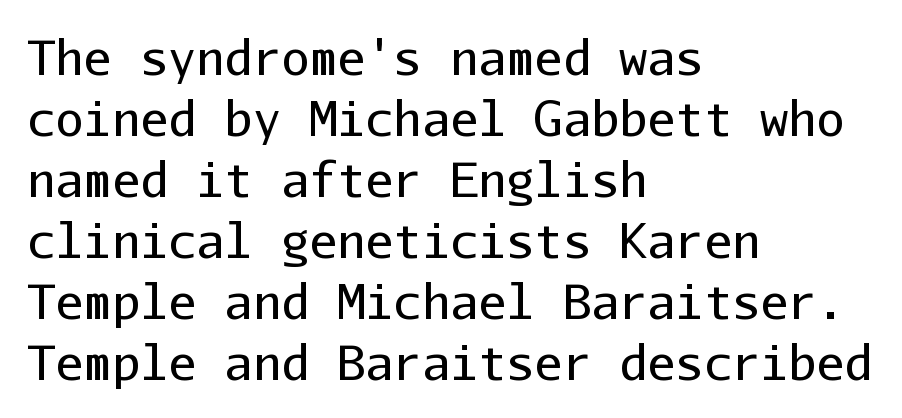
The image shows 47 px regular-weight sans-serif type, upright, monospaced; set left-aligned, normal line spacing (1.3x), normal letter spacing, not underlined; low stroke contrast and a medium x-height.
